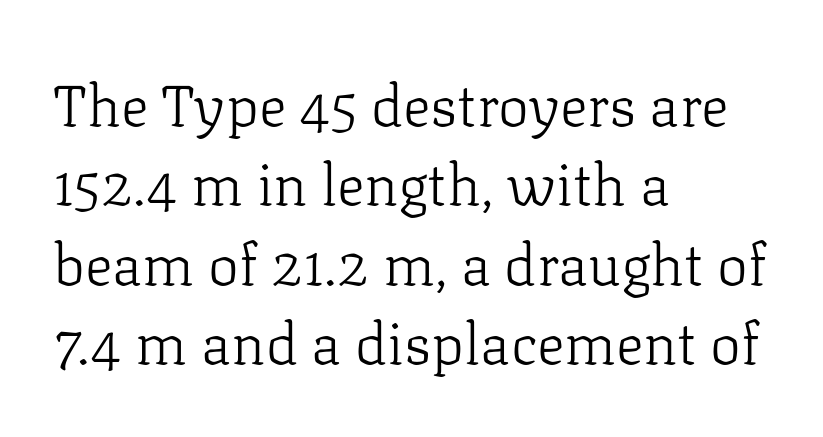
Q: Is the text bold? A: No.
Q: Is the text italic (slanted)? A: No, it is upright.
Q: Is the typeface a serif or a sans-serif typeface? A: Serif.
Q: Is the text underlined? A: No.
Q: How is the paragraph aligned? A: Left-aligned.
Q: Is the spacing between letters normal or unusually wide? A: Normal.
Q: Is the spacing between lines tight, normal or loose? A: Normal.
Q: Width (condensed, normal, or wide)? A: Normal.
Q: Stroke contrast? A: Low.
Q: x-height? A: Medium.
Q: Monospaced? A: No.
